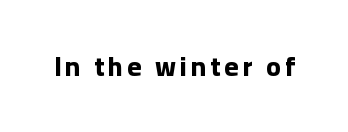
{"italic": "no", "bold": "yes", "underline": "no", "glyph_px": 27}
